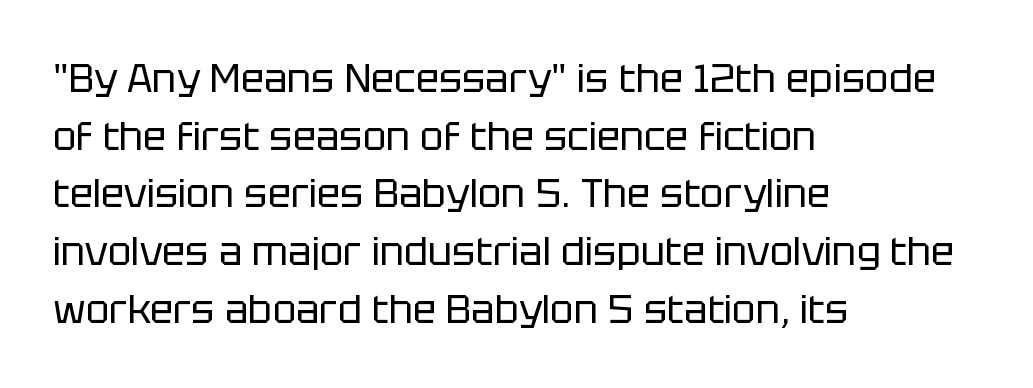
The image shows 39 px regular-weight sans-serif type, upright; set left-aligned, normal line spacing (1.48x), normal letter spacing, not underlined; low stroke contrast and a large x-height.
